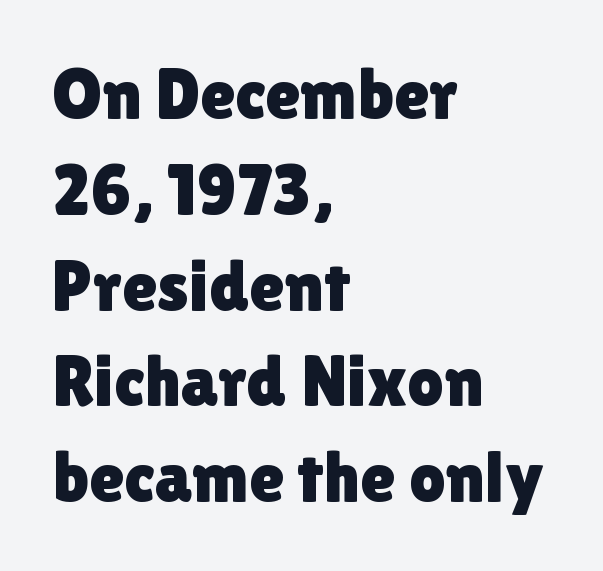
Q: Is the text italic (slanted)? A: No, it is upright.
Q: Is the typeface a serif or a sans-serif typeface? A: Sans-serif.
Q: Is the text underlined? A: No.
Q: How is the paragraph aligned? A: Left-aligned.
Q: Is the spacing between letters normal or unusually wide? A: Normal.
Q: Is the spacing between lines tight, normal or loose? A: Normal.
Q: Width (condensed, normal, or wide)? A: Normal.
Q: Stroke contrast? A: Low.
Q: x-height? A: Medium.
Q: Monospaced? A: No.
